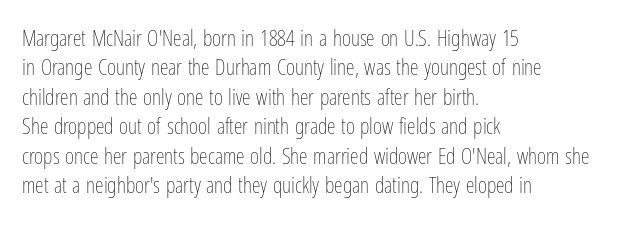
Q: Is the text bold? A: No.
Q: Is the text italic (slanted)? A: No, it is upright.
Q: Is the text underlined? A: No.
Q: How is the paragraph aligned? A: Left-aligned.
Q: Is the spacing between letters normal or unusually wide? A: Normal.
Q: Is the spacing between lines tight, normal or loose? A: Normal.
